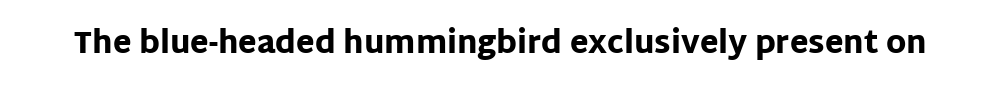
{"serif": "no", "italic": "no", "bold": "yes", "weight": "heavy", "width": "normal", "stroke_contrast": "low", "x_height": "large", "monospaced": "no", "underline": "no", "letter_spacing": "normal", "letter_spacing_em": 0.0, "glyph_px": 30}
